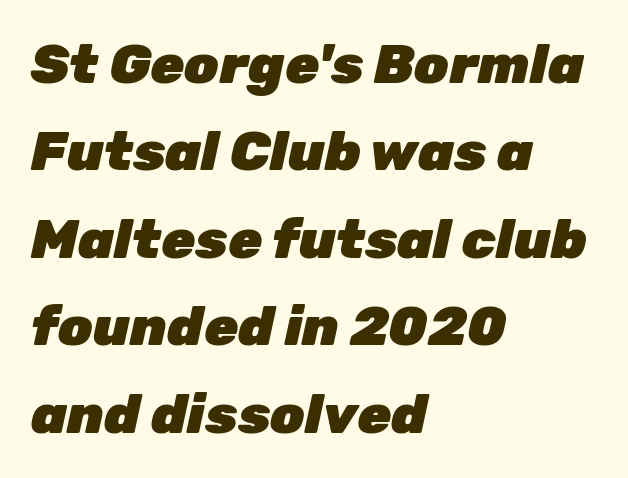
The image shows 55 px heavy type, italic (leaning right); set left-aligned, normal line spacing (1.59x), normal letter spacing, not underlined; low stroke contrast and a medium x-height.
